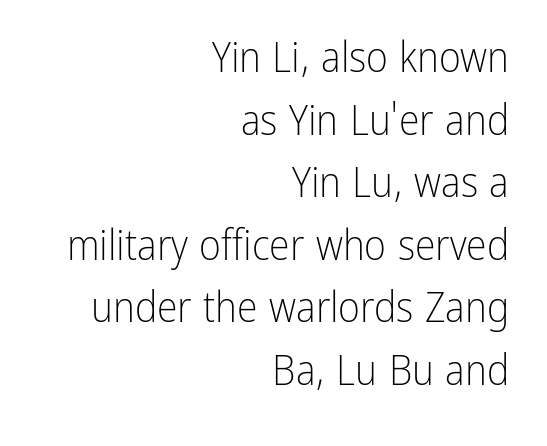
{"serif": "no", "italic": "no", "bold": "no", "weight": "light", "width": "condensed", "stroke_contrast": "low", "x_height": "medium", "monospaced": "no", "underline": "no", "align": "right", "line_spacing": "normal", "line_spacing_ratio": 1.49, "letter_spacing": "normal", "letter_spacing_em": 0.0, "glyph_px": 42}
